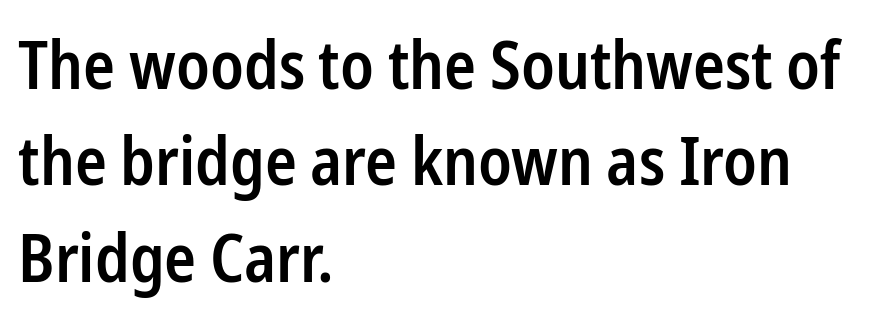
Q: Is the text bold? A: Semi-bold.
Q: Is the text italic (slanted)? A: No, it is upright.
Q: Is the typeface a serif or a sans-serif typeface? A: Sans-serif.
Q: Is the text underlined? A: No.
Q: How is the paragraph aligned? A: Left-aligned.
Q: Is the spacing between letters normal or unusually wide? A: Normal.
Q: Is the spacing between lines tight, normal or loose? A: Normal.
Q: Width (condensed, normal, or wide)? A: Condensed.
Q: Stroke contrast? A: Low.
Q: x-height? A: Medium.
Q: Monospaced? A: No.
